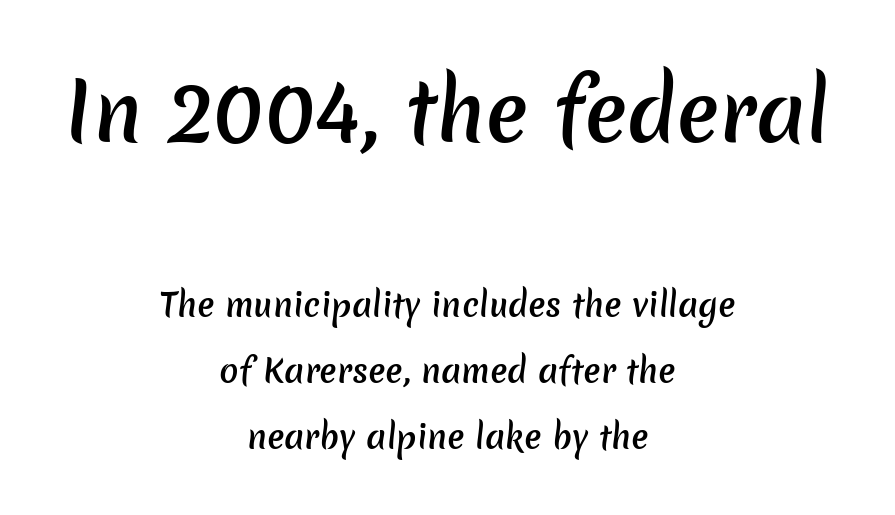
{"serif": "no", "bold": "semi", "weight": "semibold", "width": "normal", "stroke_contrast": "low", "x_height": "medium", "monospaced": "no", "underline": "no", "align": "center", "line_spacing": "loose", "line_spacing_ratio": 2.07, "letter_spacing": "normal", "letter_spacing_em": 0.0, "larger_block": "first", "size_ratio": 2.47, "glyph_px": 79}
